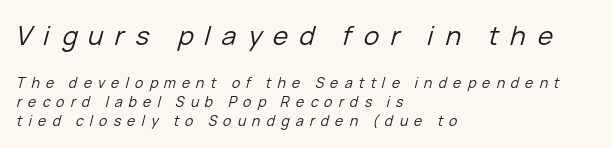
The image shows 26 px text type, italic (leaning right); set left-aligned, normal line spacing (1.35x), unusually wide letter spacing (+0.44 em), not underlined; the first (top) block is 1.86x larger.
